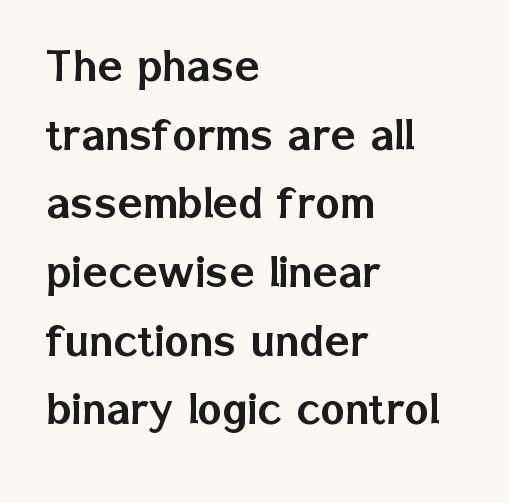
Q: Is the text italic (slanted)? A: No, it is upright.
Q: Is the typeface a serif or a sans-serif typeface? A: Sans-serif.
Q: Is the text underlined? A: No.
Q: How is the paragraph aligned? A: Left-aligned.
Q: Is the spacing between letters normal or unusually wide? A: Normal.
Q: Is the spacing between lines tight, normal or loose? A: Normal.
Q: Width (condensed, normal, or wide)? A: Normal.
Q: Stroke contrast? A: Low.
Q: x-height? A: Medium.
Q: Monospaced? A: No.
